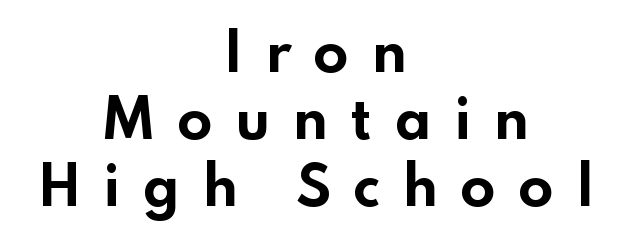
The image shows 52 px bold, wide sans-serif type, upright; set centered, normal line spacing (1.29x), unusually wide letter spacing (+0.42 em), not underlined; low stroke contrast and a small x-height.
